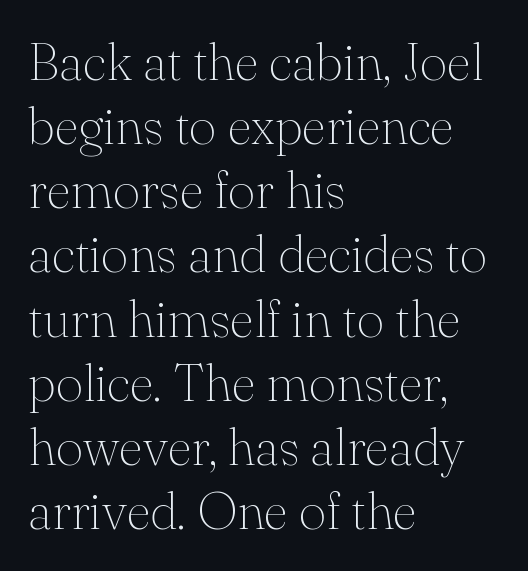
Q: Is the text bold? A: No.
Q: Is the text italic (slanted)? A: No, it is upright.
Q: Is the typeface a serif or a sans-serif typeface? A: Serif.
Q: Is the text underlined? A: No.
Q: How is the paragraph aligned? A: Left-aligned.
Q: Is the spacing between letters normal or unusually wide? A: Normal.
Q: Width (condensed, normal, or wide)? A: Normal.
Q: Stroke contrast? A: Medium.
Q: x-height? A: Small.
Q: Monospaced? A: No.
